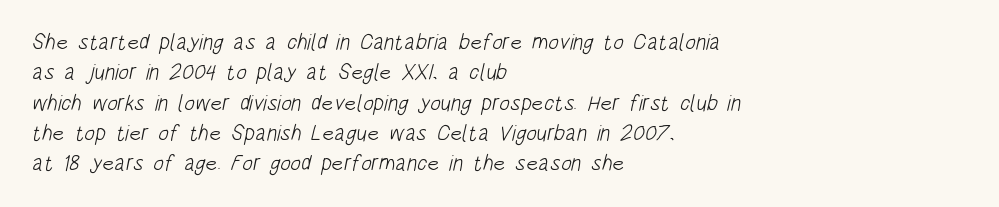
Q: Is the text bold? A: No.
Q: Is the text underlined? A: No.
Q: How is the paragraph aligned? A: Left-aligned.
Q: Is the spacing between letters normal or unusually wide? A: Normal.
Q: Is the spacing between lines tight, normal or loose? A: Normal.
